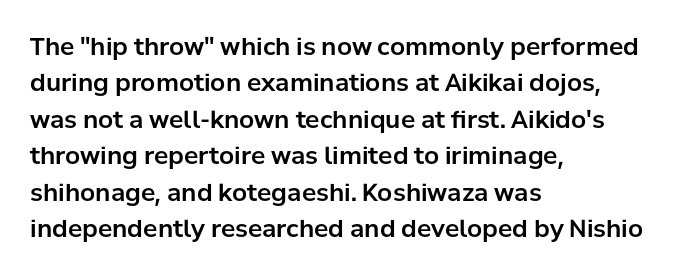
The image shows 24 px text type, upright; set left-aligned, normal line spacing (1.52x), normal letter spacing, not underlined.
